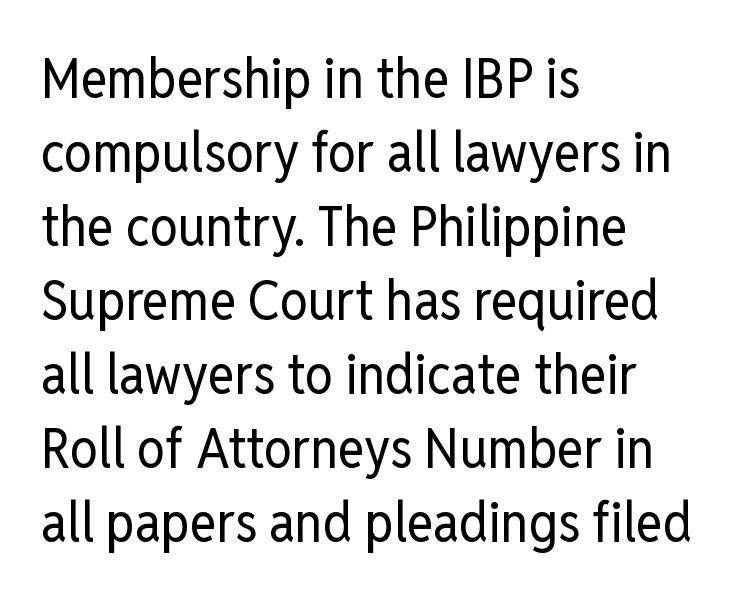
{"serif": "no", "italic": "no", "bold": "no", "weight": "regular", "width": "condensed", "stroke_contrast": "low", "x_height": "medium", "monospaced": "no", "underline": "no", "align": "left", "line_spacing": "normal", "line_spacing_ratio": 1.32, "letter_spacing": "normal", "letter_spacing_em": 0.0, "glyph_px": 56}
